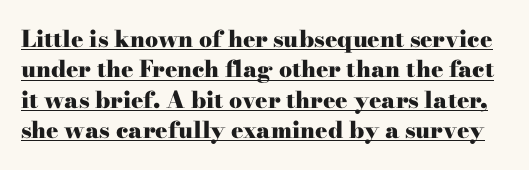
Q: Is the text bold? A: Yes.
Q: Is the text italic (slanted)? A: No, it is upright.
Q: Is the text underlined? A: Yes.
Q: Is the spacing between letters normal or unusually wide? A: Normal.
Q: Is the spacing between lines tight, normal or loose? A: Normal.
